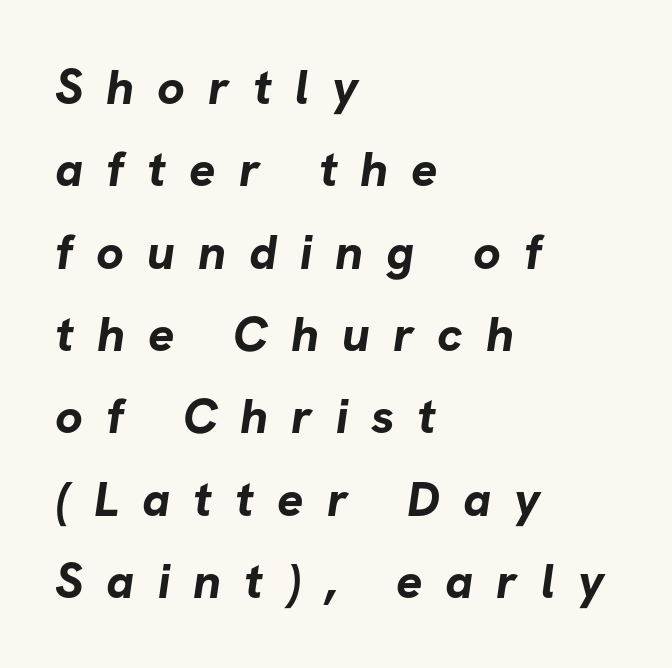
The image shows 49 px bold sans-serif type; set left-aligned, normal line spacing (1.68x), unusually wide letter spacing (+0.47 em), not underlined; low stroke contrast and a medium x-height.
